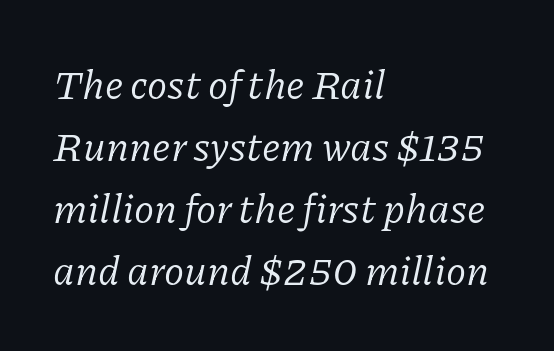
The image shows 41 px regular-weight serif type, italic (leaning right); set left-aligned, normal line spacing (1.51x), normal letter spacing, not underlined; low stroke contrast and a medium x-height.
